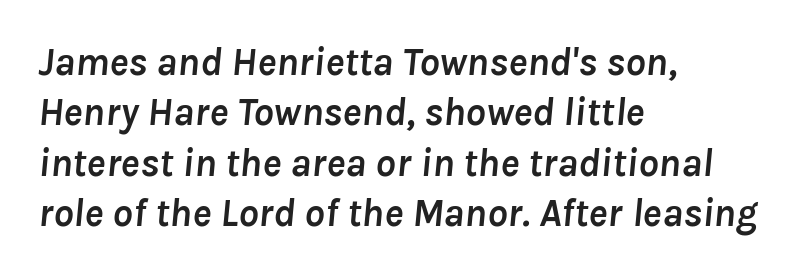
Q: Is the text bold? A: Yes.
Q: Is the text italic (slanted)? A: Yes, it leans right by about 8 degrees.
Q: Is the text underlined? A: No.
Q: How is the paragraph aligned? A: Left-aligned.
Q: Is the spacing between letters normal or unusually wide? A: Normal.
Q: Is the spacing between lines tight, normal or loose? A: Normal.
Q: Width (condensed, normal, or wide)? A: Normal.
Q: Stroke contrast? A: Low.
Q: x-height? A: Medium.
Q: Monospaced? A: No.
